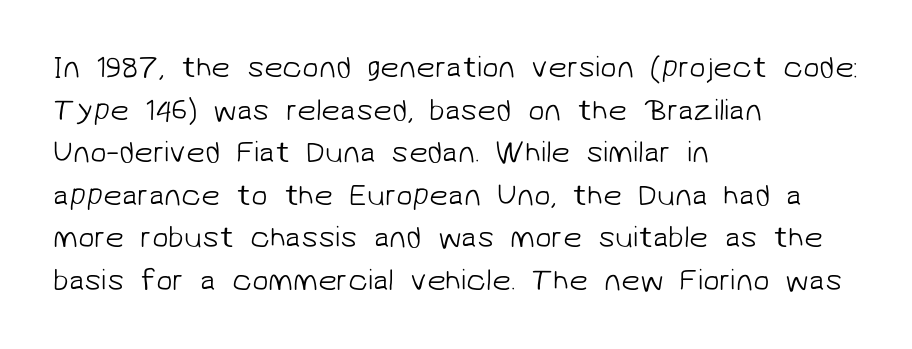
Q: Is the text bold? A: No.
Q: Is the typeface a serif or a sans-serif typeface? A: Sans-serif.
Q: Is the text underlined? A: No.
Q: How is the paragraph aligned? A: Left-aligned.
Q: Is the spacing between letters normal or unusually wide? A: Normal.
Q: Is the spacing between lines tight, normal or loose? A: Normal.
Q: Width (condensed, normal, or wide)? A: Normal.
Q: Stroke contrast? A: Low.
Q: x-height? A: Medium.
Q: Monospaced? A: No.
